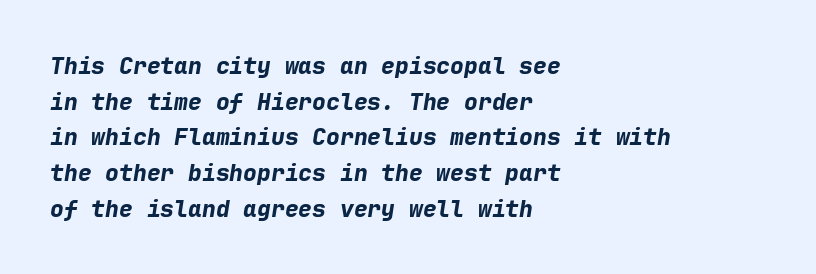
The image shows 23 px bold type, italic (leaning right); set left-aligned, normal line spacing (1.55x), normal letter spacing, not underlined.
